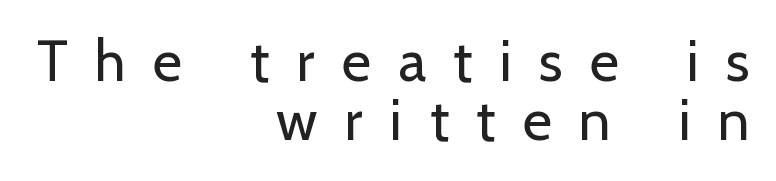
The image shows 57 px regular-weight sans-serif type, upright; set right-aligned, tight line spacing (1.03x), unusually wide letter spacing (+0.48 em), not underlined; low stroke contrast and a medium x-height.
